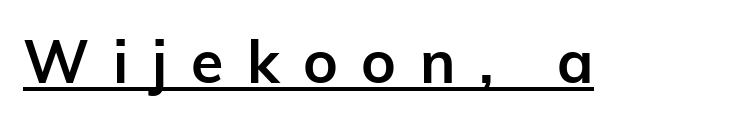
The image shows 59 px semibold sans-serif type, upright; set unusually wide letter spacing (+0.4 em), underlined; low stroke contrast and a medium x-height.
